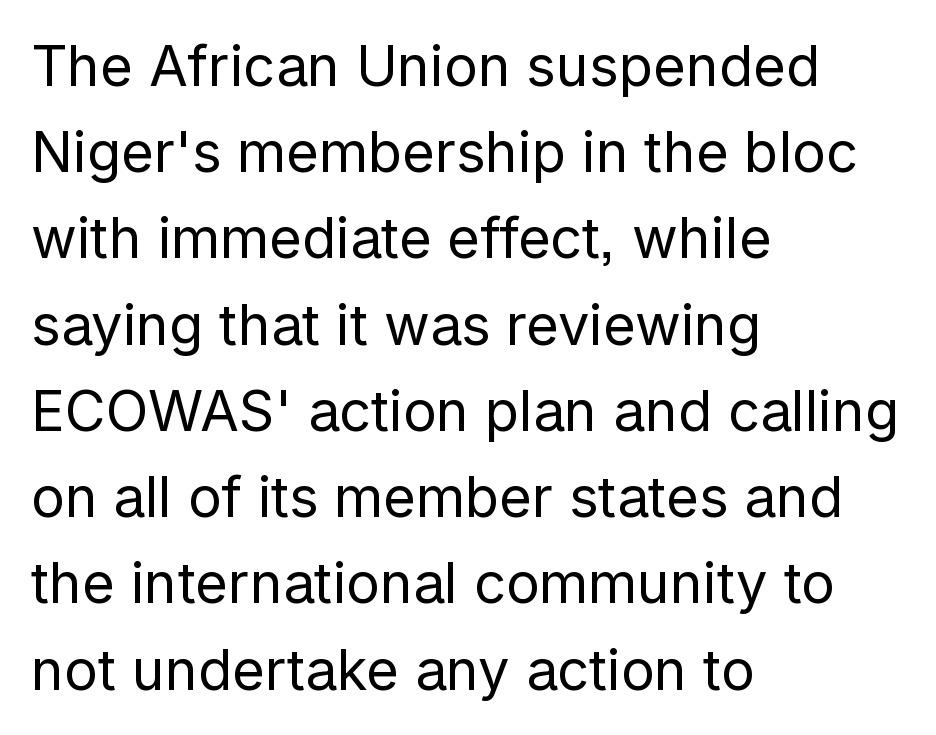
{"serif": "no", "italic": "no", "bold": "no", "weight": "regular", "width": "normal", "stroke_contrast": "low", "x_height": "medium", "monospaced": "no", "underline": "no", "align": "left", "line_spacing": "normal", "line_spacing_ratio": 1.54, "letter_spacing": "normal", "letter_spacing_em": 0.0, "glyph_px": 56}
